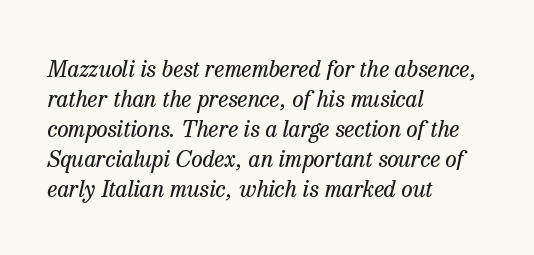
{"italic": "yes", "lean": "right", "slant_degrees": 13, "bold": "no", "underline": "no", "align": "left", "line_spacing": "normal", "line_spacing_ratio": 1.3, "letter_spacing": "normal", "letter_spacing_em": 0.0, "glyph_px": 23}
